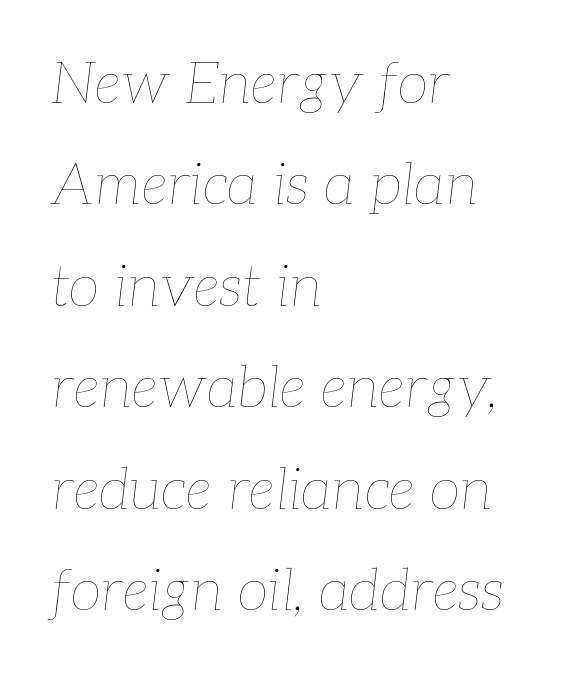
The image shows 57 px thin type, italic (leaning right); set left-aligned, line spacing 1.78x, normal letter spacing, not underlined; low stroke contrast and a medium x-height.
